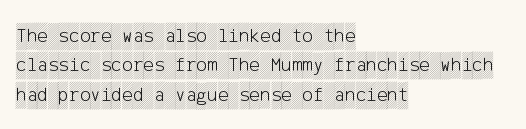
Notice how the passage keeps a crisp vertical edge on the left only. The space directly below the letters is spotless. The designer left line spacing at the default. Honestly, the letter spacing is just normal — you wouldn't notice it. Posture: vertical.
